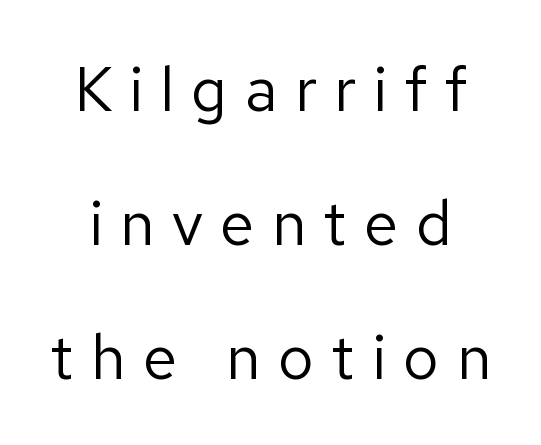
Q: Is the text bold? A: No.
Q: Is the text italic (slanted)? A: No, it is upright.
Q: Is the typeface a serif or a sans-serif typeface? A: Sans-serif.
Q: Is the text underlined? A: No.
Q: Is the spacing between letters normal or unusually wide? A: Unusually wide.
Q: Is the spacing between lines tight, normal or loose? A: Loose.
Q: Width (condensed, normal, or wide)? A: Normal.
Q: Stroke contrast? A: Low.
Q: x-height? A: Medium.
Q: Monospaced? A: No.
